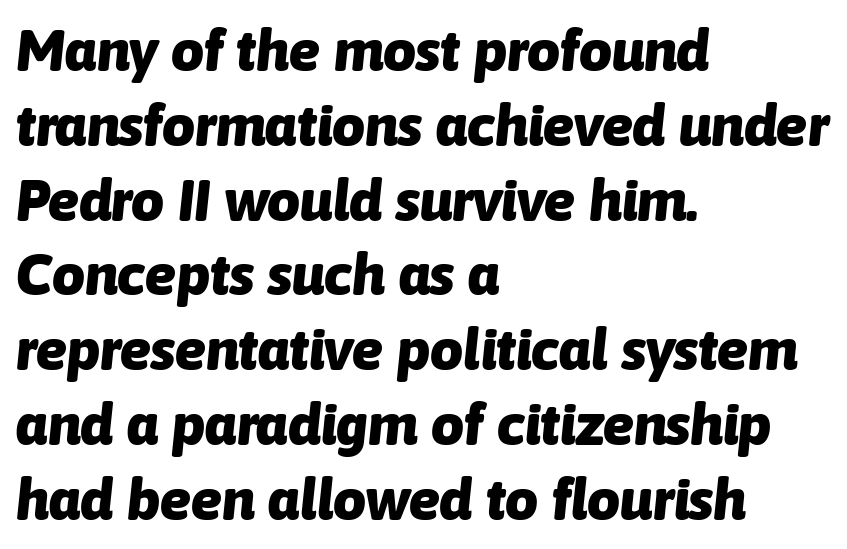
Q: Is the text bold? A: Yes.
Q: Is the text italic (slanted)? A: Yes, it leans right by about 6 degrees.
Q: Is the text underlined? A: No.
Q: How is the paragraph aligned? A: Left-aligned.
Q: Is the spacing between letters normal or unusually wide? A: Normal.
Q: Is the spacing between lines tight, normal or loose? A: Normal.
Q: Width (condensed, normal, or wide)? A: Normal.
Q: Stroke contrast? A: Low.
Q: x-height? A: Medium.
Q: Monospaced? A: No.
